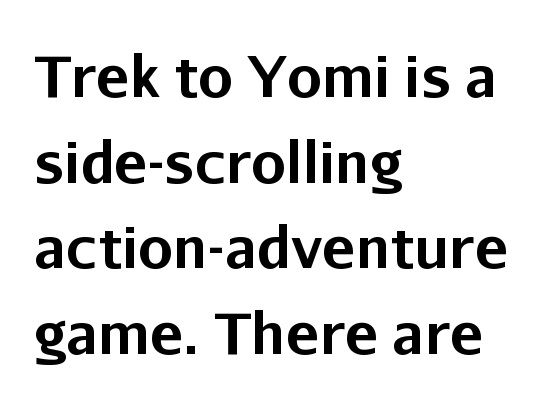
Q: Is the text bold? A: Yes.
Q: Is the text italic (slanted)? A: No, it is upright.
Q: Is the typeface a serif or a sans-serif typeface? A: Sans-serif.
Q: Is the text underlined? A: No.
Q: How is the paragraph aligned? A: Left-aligned.
Q: Is the spacing between letters normal or unusually wide? A: Normal.
Q: Is the spacing between lines tight, normal or loose? A: Normal.
Q: Width (condensed, normal, or wide)? A: Normal.
Q: Stroke contrast? A: Low.
Q: x-height? A: Medium.
Q: Monospaced? A: No.
